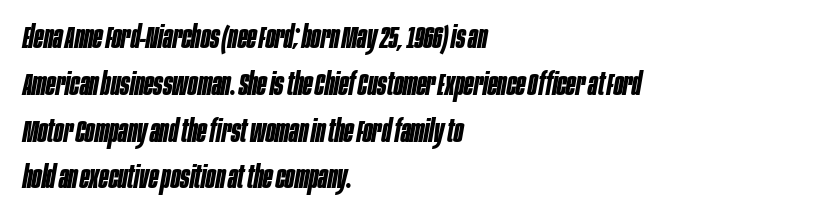
The image shows 31 px bold, condensed type, italic (leaning right); set left-aligned, normal line spacing (1.51x), normal letter spacing, not underlined; low stroke contrast and a large x-height.
